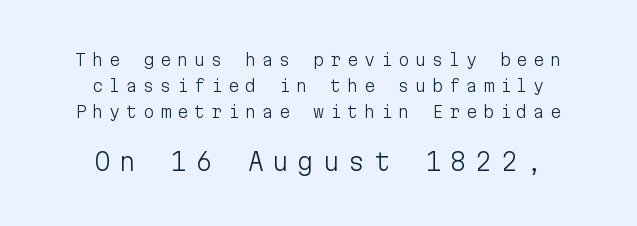
Q: Is the text bold? A: No.
Q: Is the text italic (slanted)? A: No, it is upright.
Q: Is the text underlined? A: No.
Q: How is the paragraph aligned? A: Centered.
Q: Is the spacing between letters normal or unusually wide? A: Unusually wide.
Q: Is the spacing between lines tight, normal or loose? A: Normal.
Q: Which block of text is set in a larger size, the first (top) or the second (bottom)? A: The second (bottom) one.
